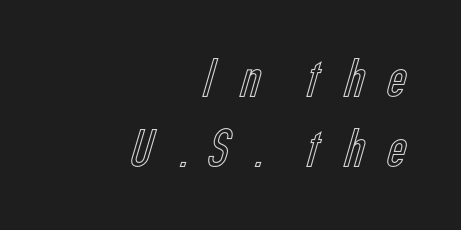
{"width": "condensed", "x_height": "medium", "monospaced": "no", "underline": "no", "align": "right", "line_spacing": "normal", "line_spacing_ratio": 1.28, "letter_spacing": "wide", "letter_spacing_em": 0.31, "glyph_px": 55}
